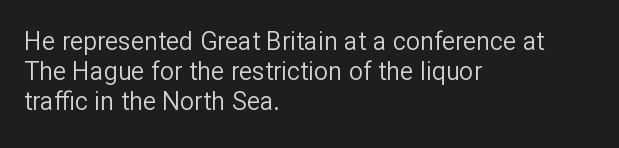
{"italic": "no", "bold": "no", "underline": "no", "align": "left", "line_spacing_ratio": 1.2, "letter_spacing": "normal", "letter_spacing_em": 0.0, "glyph_px": 25}
